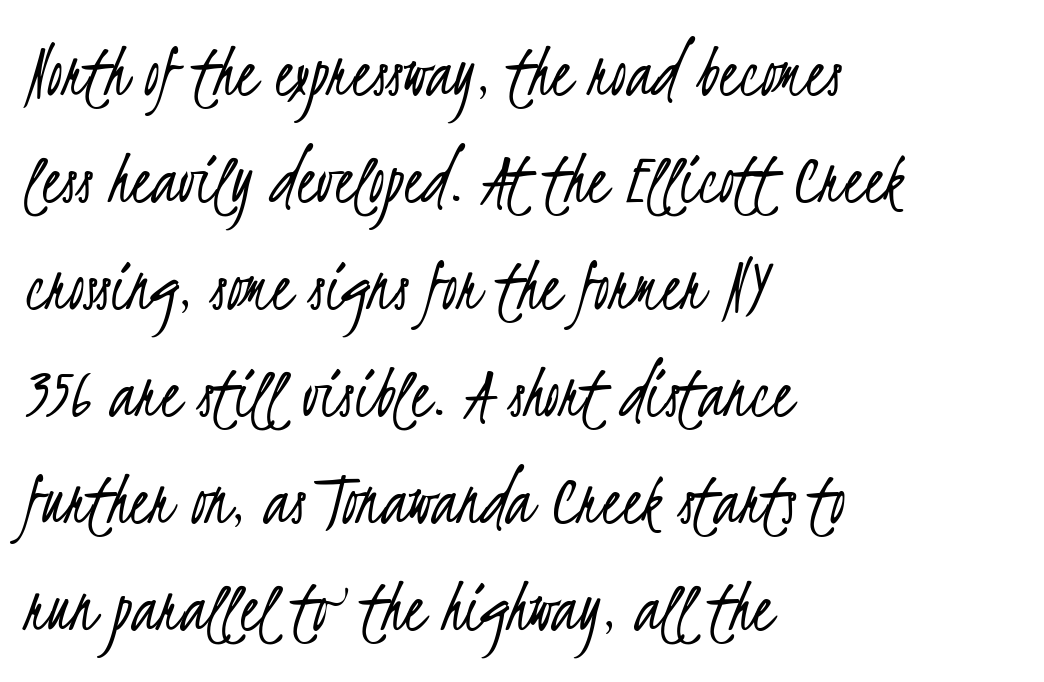
Q: Is the text bold? A: No.
Q: Is the typeface a serif or a sans-serif typeface? A: Sans-serif.
Q: Is the text underlined? A: No.
Q: How is the paragraph aligned? A: Left-aligned.
Q: Is the spacing between letters normal or unusually wide? A: Normal.
Q: Is the spacing between lines tight, normal or loose? A: Normal.
Q: Width (condensed, normal, or wide)? A: Condensed.
Q: Stroke contrast? A: Low.
Q: x-height? A: Small.
Q: Monospaced? A: No.
